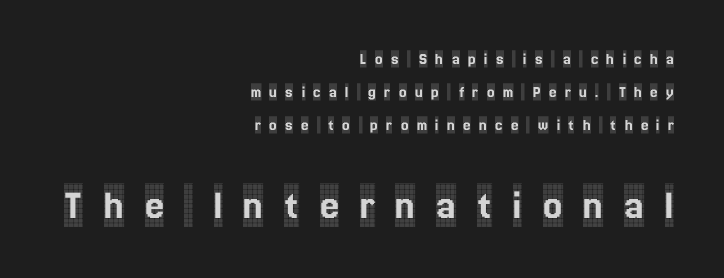
The image shows 43 px condensed serif type, upright; set right-aligned, loose line spacing (1.94x), unusually wide letter spacing (+0.48 em), not underlined; the second (bottom) block is 2.53x larger; a large x-height.
